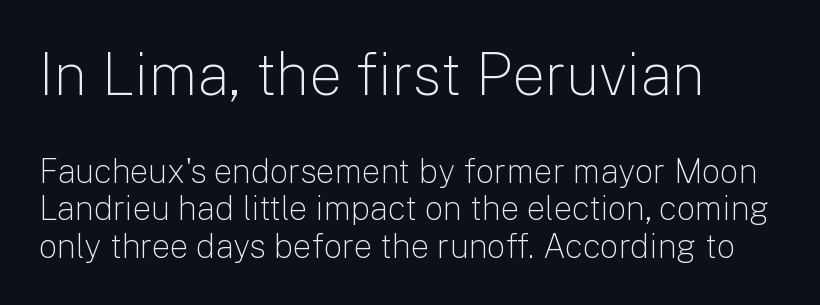
Q: Is the text bold? A: No.
Q: Is the text italic (slanted)? A: No, it is upright.
Q: Is the typeface a serif or a sans-serif typeface? A: Sans-serif.
Q: Is the text underlined? A: No.
Q: How is the paragraph aligned? A: Left-aligned.
Q: Is the spacing between letters normal or unusually wide? A: Normal.
Q: Is the spacing between lines tight, normal or loose? A: Tight.
Q: Which block of text is set in a larger size, the first (top) or the second (bottom)? A: The first (top) one.
Q: Width (condensed, normal, or wide)? A: Normal.
Q: Stroke contrast? A: Low.
Q: x-height? A: Medium.
Q: Monospaced? A: No.
